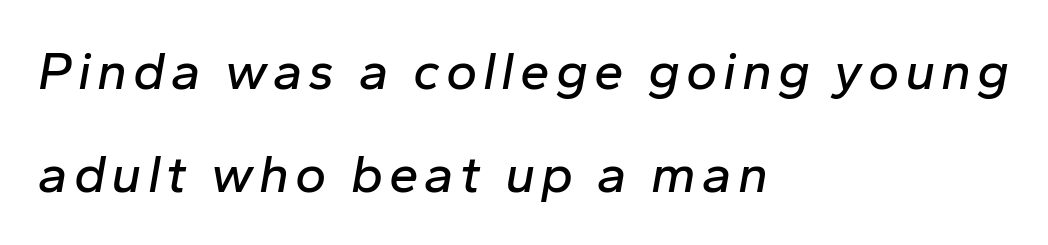
{"italic": "yes", "lean": "right", "slant_degrees": 10, "width": "normal", "stroke_contrast": "low", "x_height": "medium", "monospaced": "no", "underline": "no", "align": "left", "line_spacing": "loose", "line_spacing_ratio": 1.95, "glyph_px": 53}
